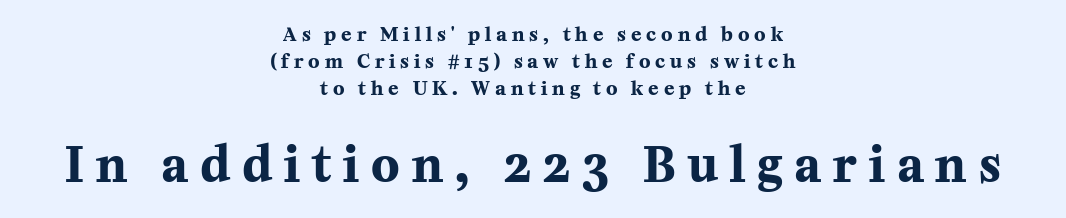
The image shows 47 px bold serif type, upright; set centered, normal line spacing (1.43x), unusually wide letter spacing (+0.26 em), not underlined; the second (bottom) block is 2.47x larger; medium stroke contrast and a medium x-height.
